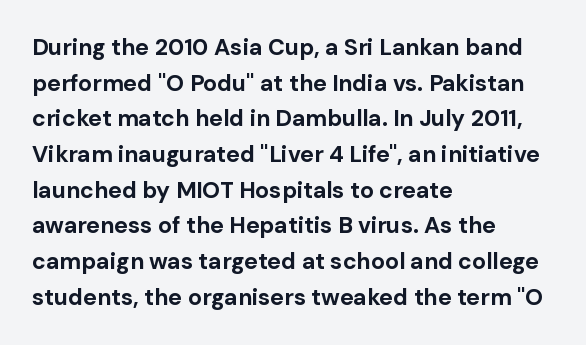
Q: Is the text bold? A: Yes.
Q: Is the text italic (slanted)? A: No, it is upright.
Q: Is the text underlined? A: No.
Q: How is the paragraph aligned? A: Left-aligned.
Q: Is the spacing between letters normal or unusually wide? A: Normal.
Q: Is the spacing between lines tight, normal or loose? A: Normal.
